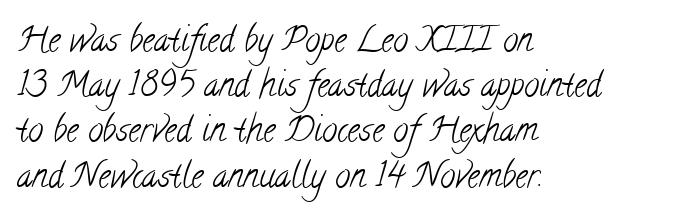
{"serif": "yes", "bold": "no", "weight": "light", "width": "condensed", "stroke_contrast": "low", "x_height": "small", "monospaced": "no", "underline": "no", "align": "left", "line_spacing": "normal", "line_spacing_ratio": 1.33, "letter_spacing": "normal", "letter_spacing_em": 0.0, "glyph_px": 34}
